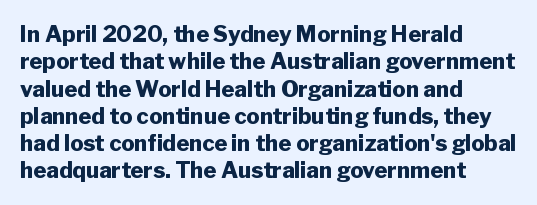
Chunky letters — that's bold for sure. Caption: standard tracking, unaltered. Descenders are the only things crossing below the line. Typeset ragged right — the left edge is the straight one. The letters stand upright; this is a roman face.
